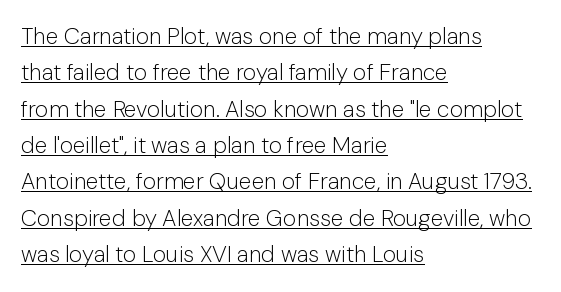
A baseline rule has been typeset under these characters. One-word summary of the alignment: left. The type is set solid horizontally, with unmodified tracking. Evenly set lines give the paragraph a standard silhouette. This reads as an unemphasized weight, regular at the heaviest.
